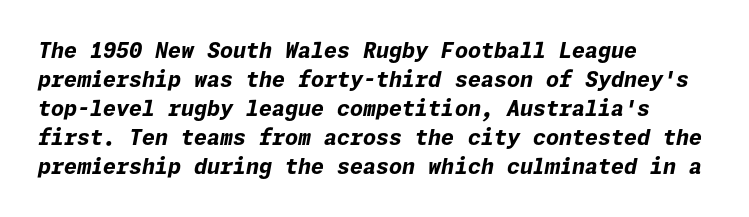
Q: Is the text bold? A: Yes.
Q: Is the text italic (slanted)? A: Yes, it leans right by about 11 degrees.
Q: Is the text underlined? A: No.
Q: How is the paragraph aligned? A: Left-aligned.
Q: Is the spacing between letters normal or unusually wide? A: Normal.
Q: Is the spacing between lines tight, normal or loose? A: Normal.
